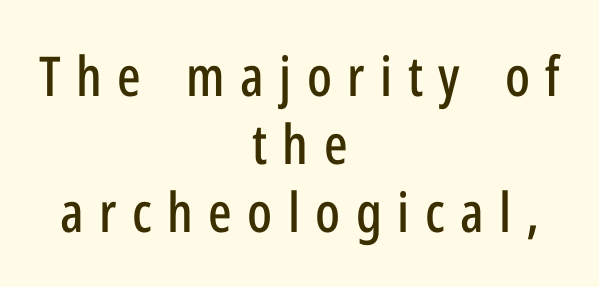
Q: Is the text italic (slanted)? A: No, it is upright.
Q: Is the typeface a serif or a sans-serif typeface? A: Sans-serif.
Q: Is the text underlined? A: No.
Q: How is the paragraph aligned? A: Centered.
Q: Is the spacing between letters normal or unusually wide? A: Unusually wide.
Q: Width (condensed, normal, or wide)? A: Condensed.
Q: Stroke contrast? A: Low.
Q: x-height? A: Medium.
Q: Monospaced? A: No.
